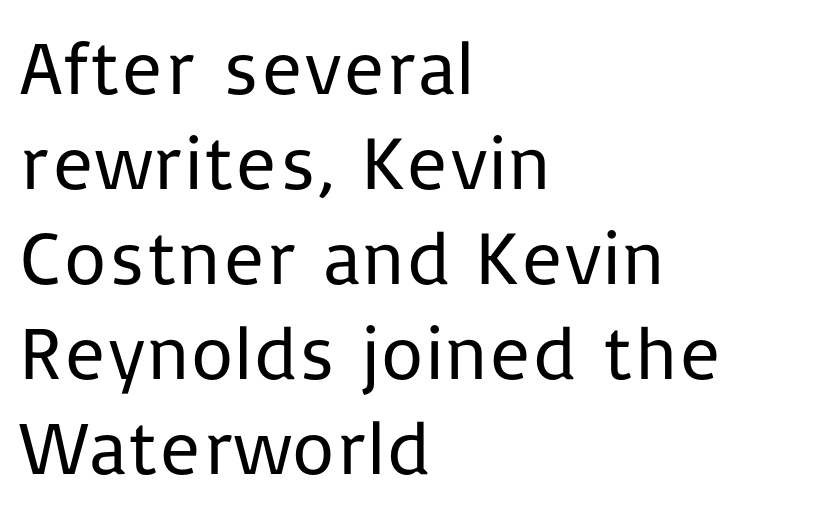
{"serif": "no", "italic": "no", "bold": "no", "weight": "regular", "width": "normal", "stroke_contrast": "low", "x_height": "medium", "monospaced": "no", "underline": "no", "align": "left", "line_spacing": "normal", "line_spacing_ratio": 1.25, "letter_spacing": "normal", "letter_spacing_em": 0.0, "glyph_px": 76}
